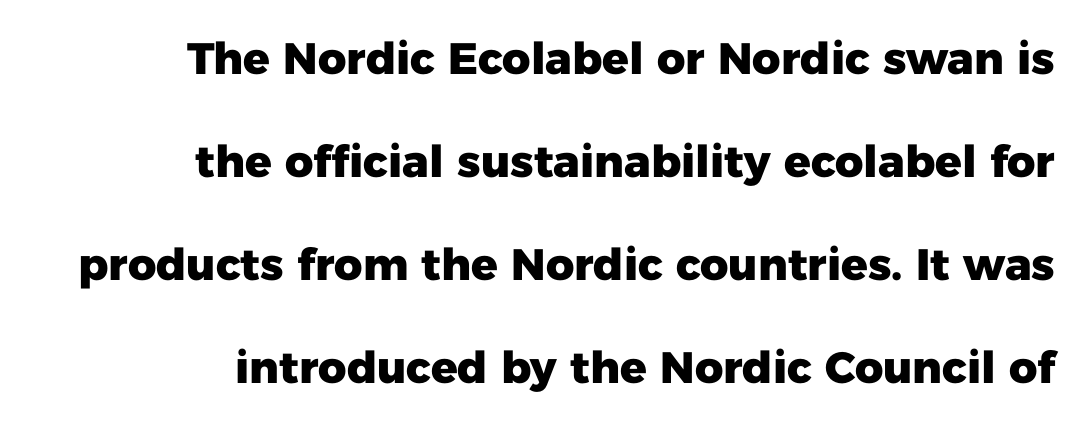
The image shows 44 px heavy sans-serif type, upright; set right-aligned, loose line spacing (2.34x), normal letter spacing, not underlined; low stroke contrast and a medium x-height.
